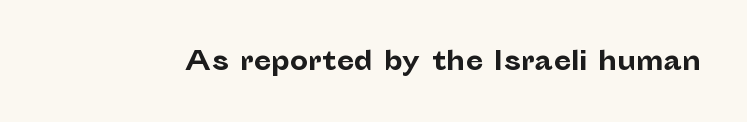
The image shows 26 px bold type, upright; set normal letter spacing, not underlined.
